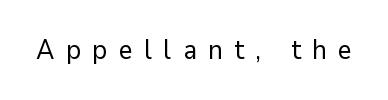
You could only call the tracking loose — the letters float apart. Descenders are the only things crossing below the line. Weight: not bold — regular or lighter. Is there any slant? The stems are plumb.
